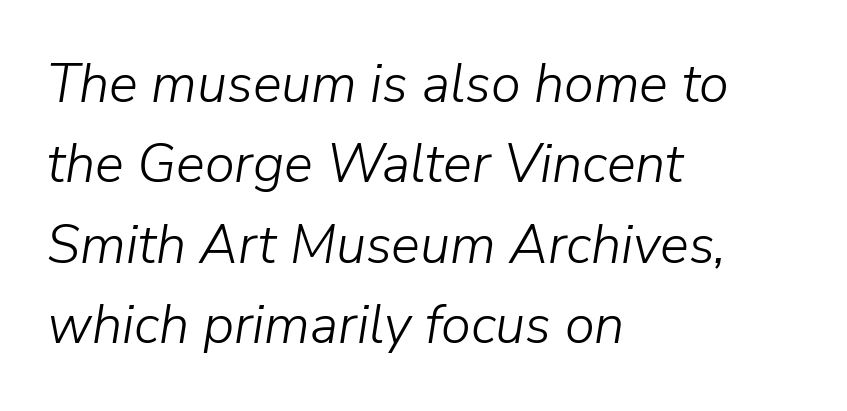
The image shows 54 px light type, italic (leaning right); set left-aligned, normal line spacing (1.49x), normal letter spacing, not underlined; low stroke contrast and a medium x-height.
